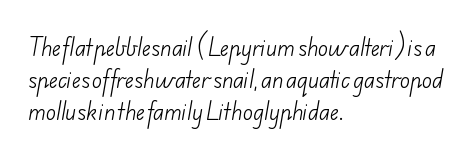
How would I describe the line gaps? Plain and ordinary. Default kerning and tracking; the words read as compact shapes. The space directly below the letters is spotless. The ragged edge is on the right, which tells us the setting is flush left. Stems here are at most as thick as an everyday book face.
